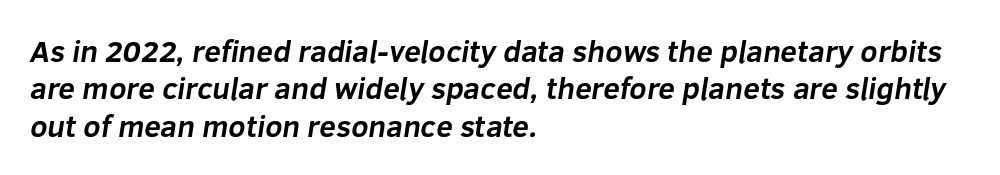
Q: Is the text bold? A: Yes.
Q: Is the typeface a serif or a sans-serif typeface? A: Sans-serif.
Q: Is the text underlined? A: No.
Q: How is the paragraph aligned? A: Left-aligned.
Q: Is the spacing between letters normal or unusually wide? A: Normal.
Q: Is the spacing between lines tight, normal or loose? A: Normal.
Q: Width (condensed, normal, or wide)? A: Normal.
Q: Stroke contrast? A: Low.
Q: x-height? A: Medium.
Q: Monospaced? A: No.
